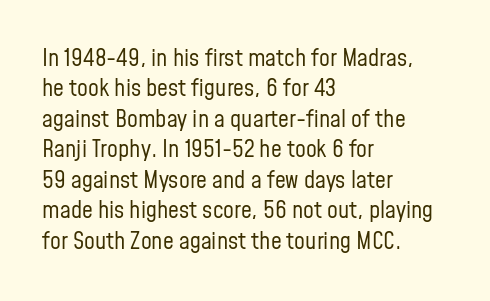
Q: Is the text bold? A: No.
Q: Is the text italic (slanted)? A: No, it is upright.
Q: Is the text underlined? A: No.
Q: How is the paragraph aligned? A: Left-aligned.
Q: Is the spacing between letters normal or unusually wide? A: Normal.
Q: Is the spacing between lines tight, normal or loose? A: Normal.
